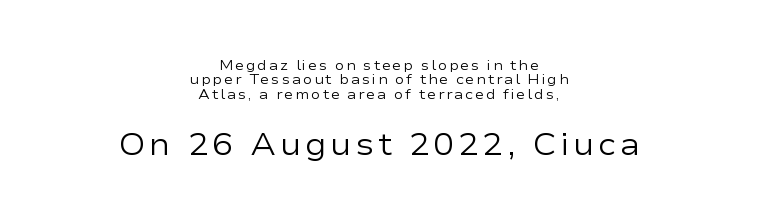
Q: Is the text bold? A: No.
Q: Is the text italic (slanted)? A: No, it is upright.
Q: Is the typeface a serif or a sans-serif typeface? A: Sans-serif.
Q: Is the text underlined? A: No.
Q: How is the paragraph aligned? A: Centered.
Q: Is the spacing between lines tight, normal or loose? A: Tight.
Q: Which block of text is set in a larger size, the first (top) or the second (bottom)? A: The second (bottom) one.
Q: Width (condensed, normal, or wide)? A: Wide.
Q: Stroke contrast? A: Low.
Q: x-height? A: Medium.
Q: Monospaced? A: No.
